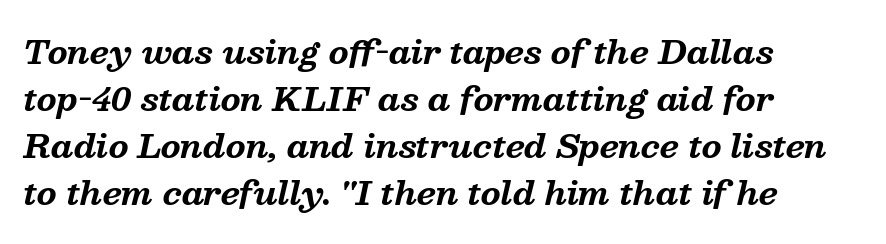
{"serif": "yes", "italic": "yes", "lean": "right", "slant_degrees": 13, "bold": "yes", "weight": "bold", "width": "normal", "stroke_contrast": "medium", "x_height": "medium", "monospaced": "no", "underline": "no", "align": "left", "line_spacing": "normal", "line_spacing_ratio": 1.47, "letter_spacing": "normal", "letter_spacing_em": 0.0, "glyph_px": 32}
